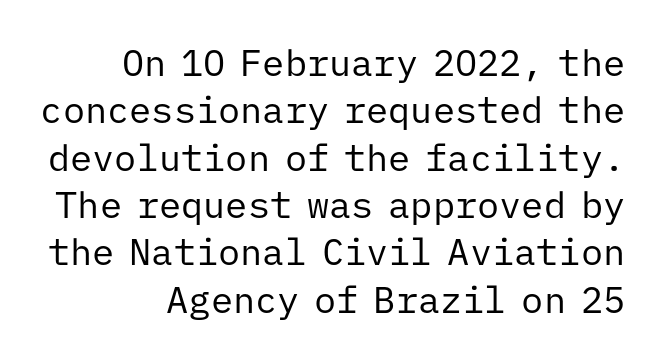
The image shows 37 px regular-weight sans-serif type, upright, monospaced; set right-aligned, normal line spacing (1.28x), normal letter spacing, not underlined; low stroke contrast and a medium x-height.
